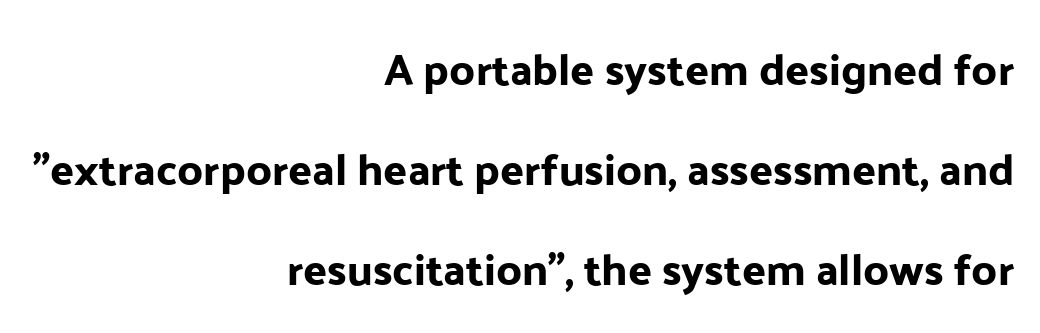
The image shows 44 px sans-serif type, upright; set right-aligned, loose line spacing (2.27x), normal letter spacing, not underlined; low stroke contrast and a medium x-height.
